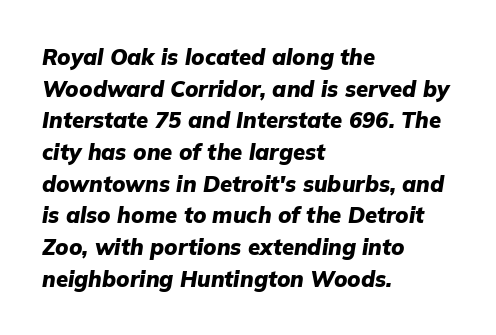
Q: Is the text bold? A: Yes.
Q: Is the text italic (slanted)? A: Yes, it leans right by about 9 degrees.
Q: Is the text underlined? A: No.
Q: How is the paragraph aligned? A: Left-aligned.
Q: Is the spacing between letters normal or unusually wide? A: Normal.
Q: Is the spacing between lines tight, normal or loose? A: Normal.
